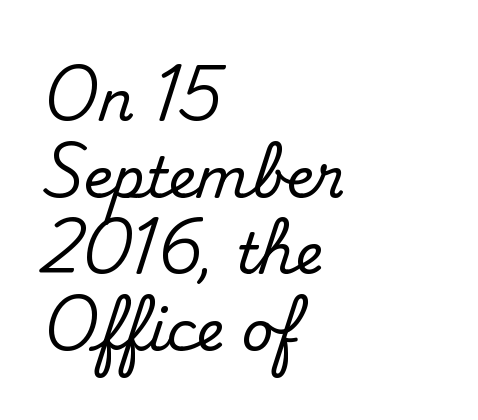
Reading down the column, the eye jumps a familiar distance to each next line. Casual observation: everything's shoved over to the left. Honestly, the letter spacing is just normal — you wouldn't notice it. These lines are rendered in a variable-pitch font. Unmarked baselines from the first word to the last.
